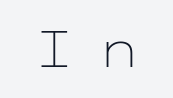
Q: Is the text bold? A: No.
Q: Is the text italic (slanted)? A: No, it is upright.
Q: Is the typeface a serif or a sans-serif typeface? A: Sans-serif.
Q: Is the text underlined? A: No.
Q: Is the spacing between letters normal or unusually wide? A: Unusually wide.
Q: Width (condensed, normal, or wide)? A: Wide.
Q: Stroke contrast? A: Low.
Q: x-height? A: Medium.
